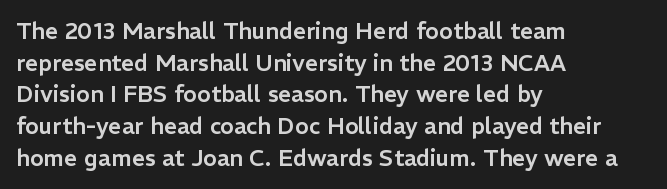
Q: Is the text italic (slanted)? A: No, it is upright.
Q: Is the text underlined? A: No.
Q: How is the paragraph aligned? A: Left-aligned.
Q: Is the spacing between letters normal or unusually wide? A: Normal.
Q: Is the spacing between lines tight, normal or loose? A: Normal.
